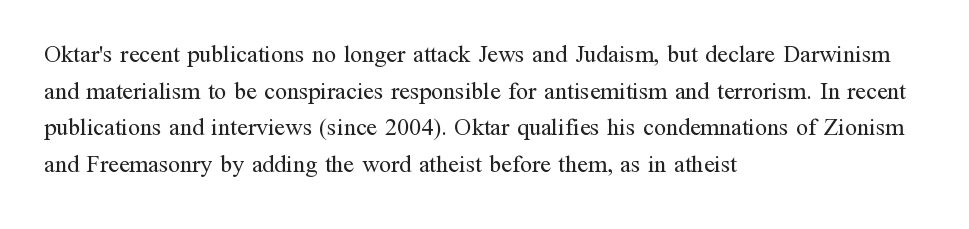
The image shows 24 px text type, upright; set left-aligned, normal line spacing (1.53x), normal letter spacing, not underlined.
